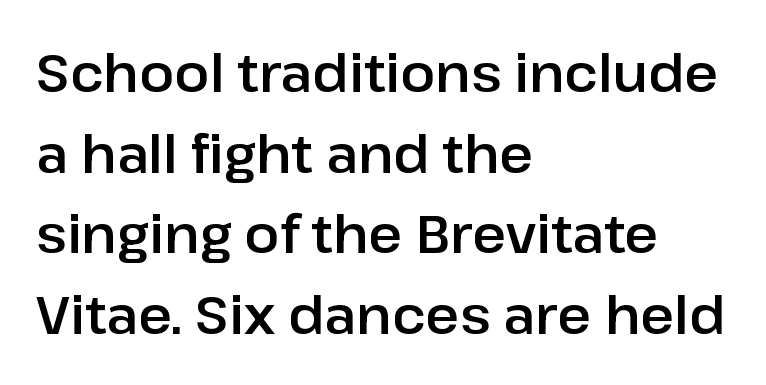
The text was rendered using a sans face with plain stroke endings. Is there much room between lines? A standard amount, neither cramped nor airy. The passage shown is typed in a proportional face where columns would drift. A typesetter would call this zero additional tracking. Descenders are the only things crossing below the line.
